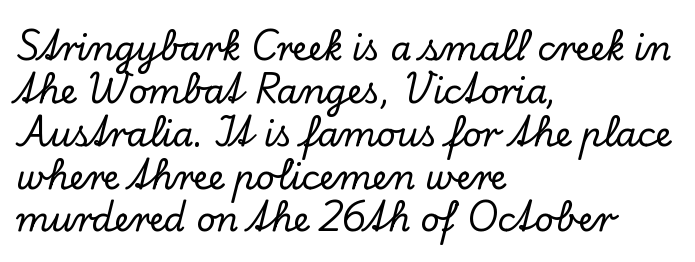
Q: Is the text italic (slanted)? A: Yes.
Q: Is the typeface a serif or a sans-serif typeface? A: Serif.
Q: Is the text underlined? A: No.
Q: How is the paragraph aligned? A: Left-aligned.
Q: Is the spacing between letters normal or unusually wide? A: Normal.
Q: Is the spacing between lines tight, normal or loose? A: Normal.
Q: Width (condensed, normal, or wide)? A: Normal.
Q: Stroke contrast? A: Low.
Q: x-height? A: Small.
Q: Monospaced? A: No.
